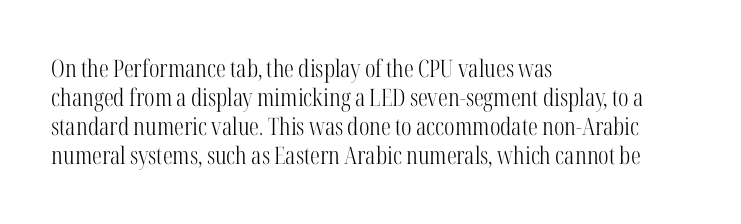
{"italic": "no", "bold": "no", "underline": "no", "align": "left", "line_spacing_ratio": 1.21, "letter_spacing": "normal", "letter_spacing_em": 0.0, "glyph_px": 24}
